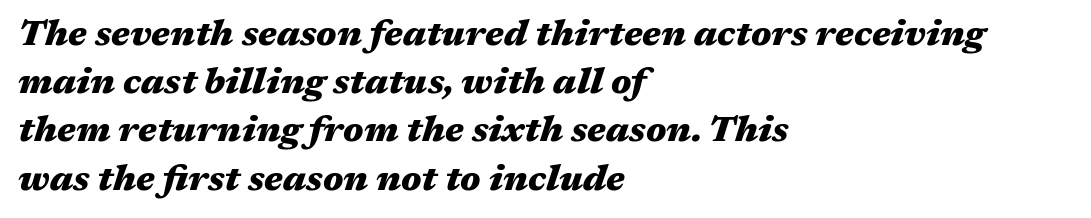
{"italic": "yes", "lean": "right", "slant_degrees": 17, "bold": "yes", "weight": "heavy", "width": "wide", "stroke_contrast": "medium", "x_height": "medium", "monospaced": "no", "underline": "no", "align": "left", "line_spacing": "normal", "line_spacing_ratio": 1.34, "letter_spacing": "normal", "letter_spacing_em": 0.0, "glyph_px": 36}
